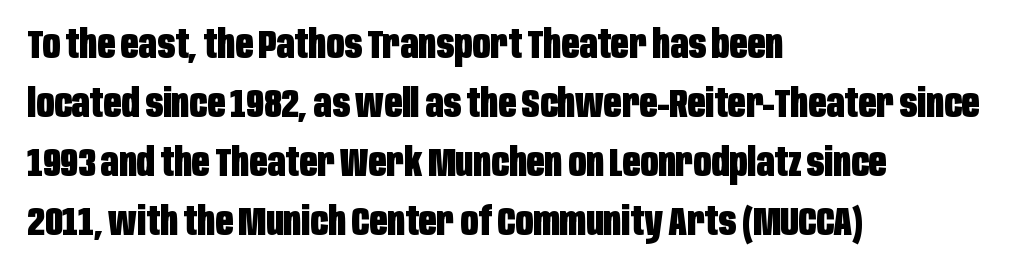
Each row of text sits above clean, open space. This is heavy type, rendered in bold. The characters display no serif detailing; their extremities are plain. Notice how the passage keeps a crisp vertical edge on the left only. Rendered with straight, roman letterforms.
